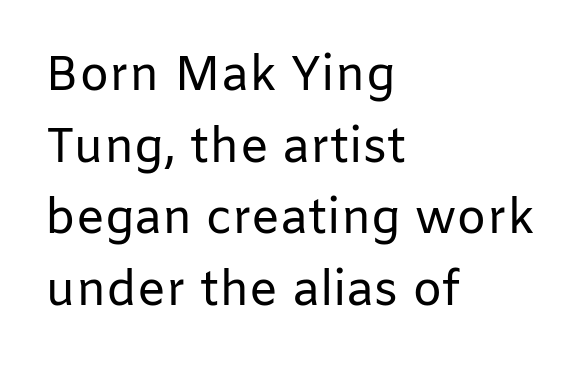
Q: Is the text bold? A: No.
Q: Is the text italic (slanted)? A: No, it is upright.
Q: Is the typeface a serif or a sans-serif typeface? A: Sans-serif.
Q: Is the text underlined? A: No.
Q: How is the paragraph aligned? A: Left-aligned.
Q: Is the spacing between letters normal or unusually wide? A: Normal.
Q: Is the spacing between lines tight, normal or loose? A: Normal.
Q: Width (condensed, normal, or wide)? A: Normal.
Q: Stroke contrast? A: Low.
Q: x-height? A: Medium.
Q: Monospaced? A: No.
